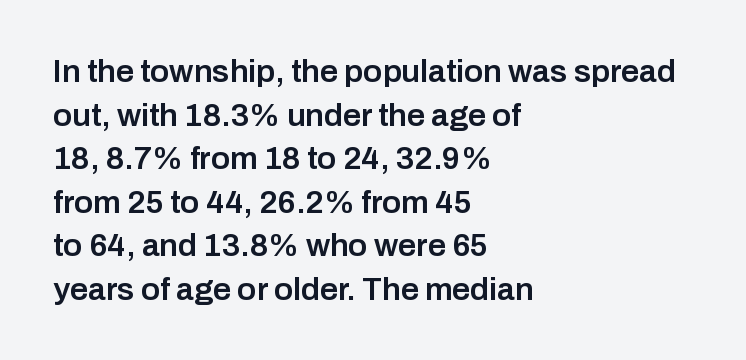
The image shows 32 px semibold sans-serif type, upright; set left-aligned, normal line spacing (1.36x), normal letter spacing, not underlined; low stroke contrast and a medium x-height.
